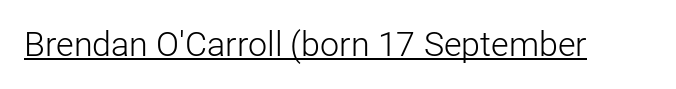
Q: Is the text bold? A: No.
Q: Is the text italic (slanted)? A: No, it is upright.
Q: Is the typeface a serif or a sans-serif typeface? A: Sans-serif.
Q: Is the text underlined? A: Yes.
Q: Is the spacing between letters normal or unusually wide? A: Normal.
Q: Width (condensed, normal, or wide)? A: Normal.
Q: Stroke contrast? A: Low.
Q: x-height? A: Medium.
Q: Monospaced? A: No.
